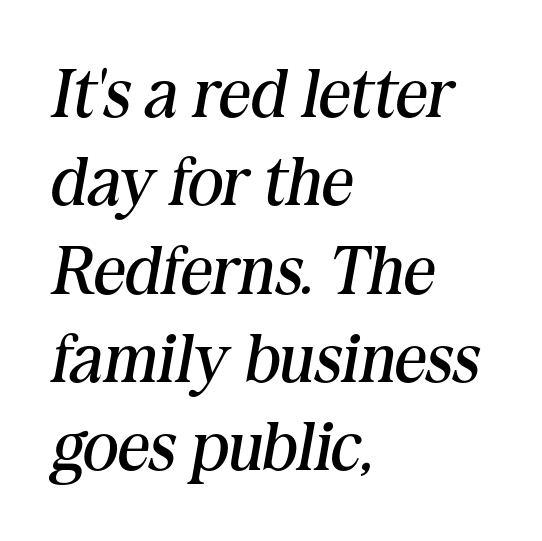
{"serif": "yes", "italic": "yes", "lean": "right", "slant_degrees": 10, "bold": "no", "weight": "regular", "width": "normal", "stroke_contrast": "medium", "x_height": "medium", "monospaced": "no", "underline": "no", "align": "left", "line_spacing": "normal", "line_spacing_ratio": 1.28, "letter_spacing": "normal", "letter_spacing_em": 0.0, "glyph_px": 69}
